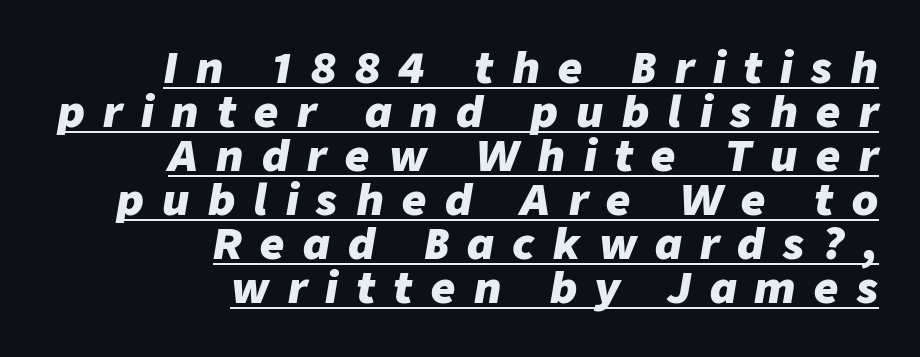
Q: Is the text bold? A: Yes.
Q: Is the text italic (slanted)? A: Yes, it leans right by about 9 degrees.
Q: Is the text underlined? A: Yes.
Q: How is the paragraph aligned? A: Right-aligned.
Q: Is the spacing between letters normal or unusually wide? A: Unusually wide.
Q: Is the spacing between lines tight, normal or loose? A: Tight.
Q: Width (condensed, normal, or wide)? A: Normal.
Q: Stroke contrast? A: Low.
Q: x-height? A: Medium.
Q: Monospaced? A: No.
